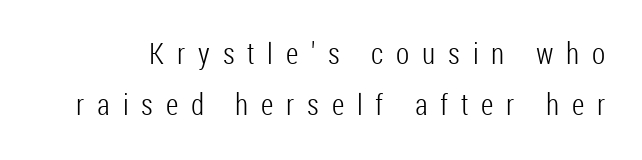
The image shows 29 px light, condensed sans-serif type, upright; set line spacing 1.75x, unusually wide letter spacing (+0.44 em), not underlined; low stroke contrast and a medium x-height.
